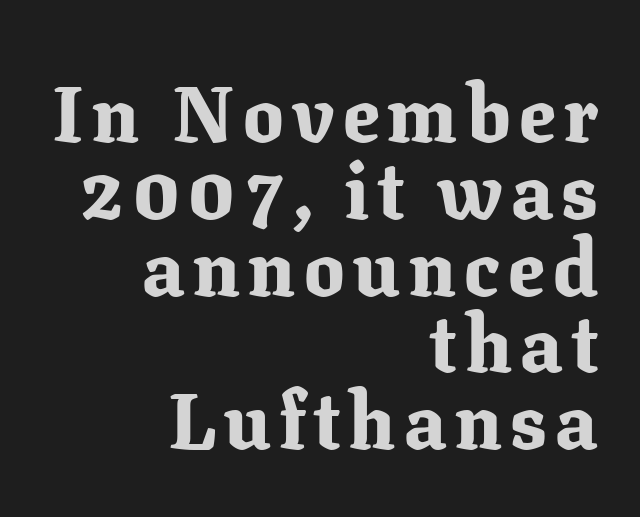
Every character sits straight up, as roman type does. A clean baseline with only descenders dipping below it. Stroke terminals: seriffed. The face used here is proportionally spaced, like ordinary book or web type. This block would grow much taller if given ordinary leading; it's compressed now. In terms of weight, the rendering is a true, heavy bold.
